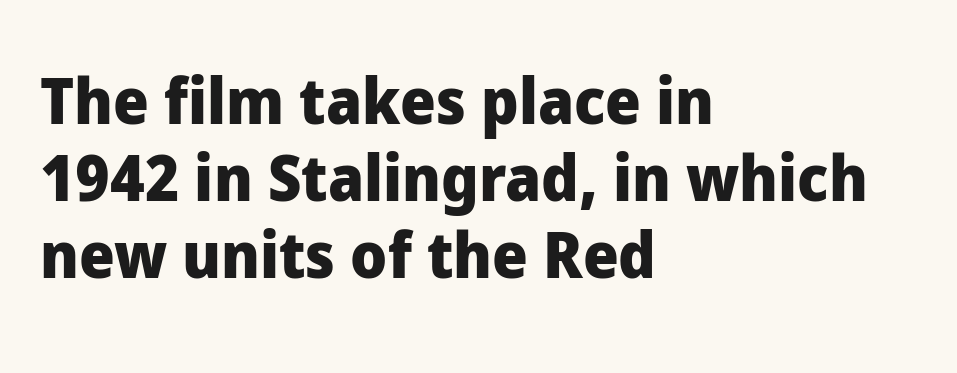
{"serif": "no", "italic": "no", "bold": "yes", "weight": "heavy", "width": "normal", "stroke_contrast": "low", "x_height": "medium", "monospaced": "no", "underline": "no", "align": "left", "line_spacing_ratio": 1.22, "letter_spacing": "normal", "letter_spacing_em": 0.0, "glyph_px": 63}
